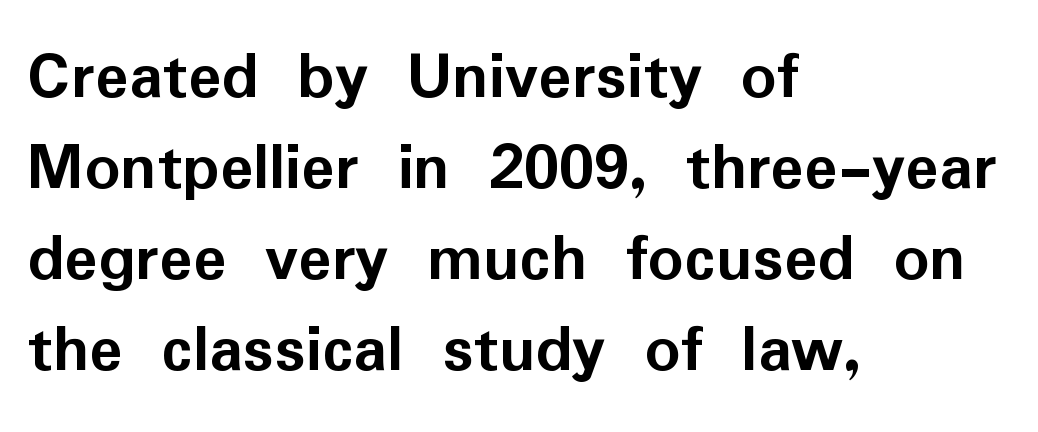
Q: Is the text bold? A: Yes.
Q: Is the text italic (slanted)? A: No, it is upright.
Q: Is the typeface a serif or a sans-serif typeface? A: Sans-serif.
Q: Is the text underlined? A: No.
Q: How is the paragraph aligned? A: Left-aligned.
Q: Is the spacing between letters normal or unusually wide? A: Normal.
Q: Is the spacing between lines tight, normal or loose? A: Normal.
Q: Width (condensed, normal, or wide)? A: Normal.
Q: Stroke contrast? A: Low.
Q: x-height? A: Medium.
Q: Monospaced? A: No.
